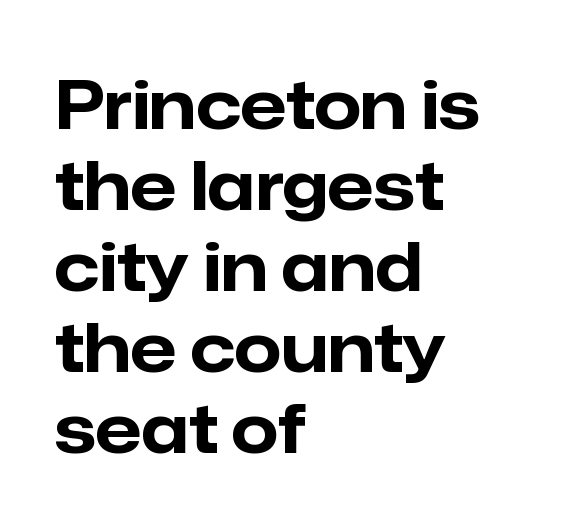
The image shows 67 px bold sans-serif type, upright; set left-aligned, line spacing 1.21x, normal letter spacing, not underlined; low stroke contrast and a medium x-height.
